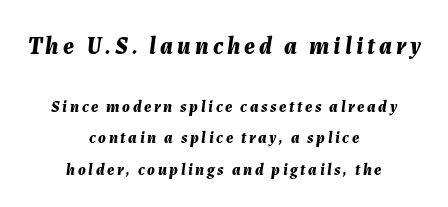
Q: Is the text bold? A: Yes.
Q: Is the text italic (slanted)? A: Yes, it leans right by about 7 degrees.
Q: Is the text underlined? A: No.
Q: How is the paragraph aligned? A: Centered.
Q: Is the spacing between lines tight, normal or loose? A: Loose.
Q: Which block of text is set in a larger size, the first (top) or the second (bottom)? A: The first (top) one.
